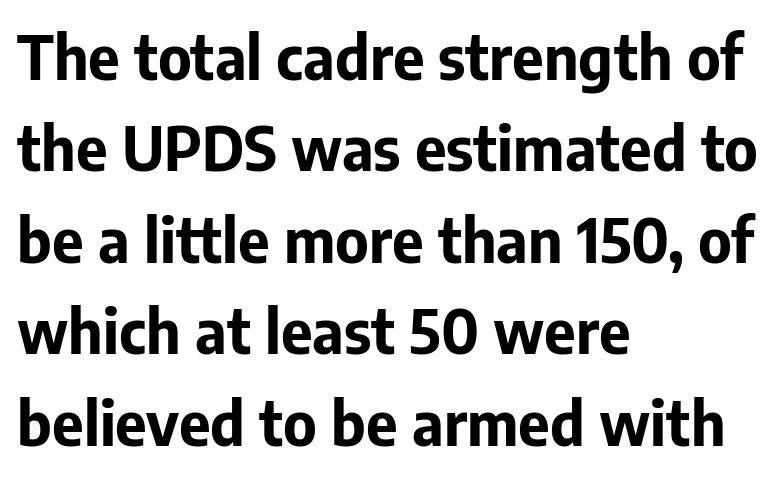
The image shows 61 px bold sans-serif type, upright; set left-aligned, normal line spacing (1.5x), normal letter spacing, not underlined; low stroke contrast and a medium x-height.
